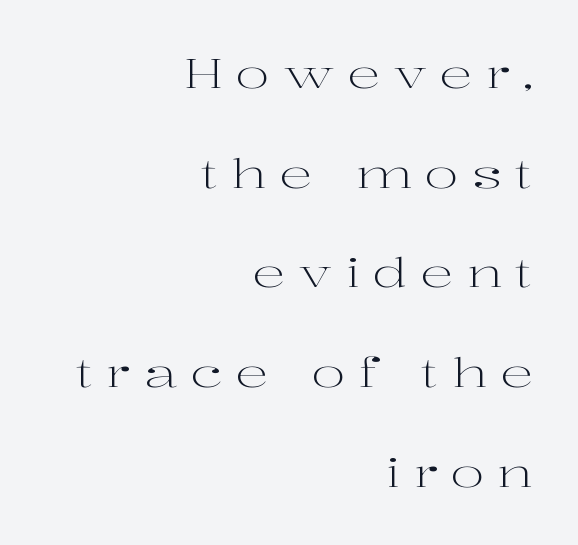
Q: Is the text bold? A: No.
Q: Is the text italic (slanted)? A: No, it is upright.
Q: Is the typeface a serif or a sans-serif typeface? A: Serif.
Q: Is the text underlined? A: No.
Q: How is the paragraph aligned? A: Right-aligned.
Q: Is the spacing between letters normal or unusually wide? A: Unusually wide.
Q: Is the spacing between lines tight, normal or loose? A: Loose.
Q: Width (condensed, normal, or wide)? A: Wide.
Q: Stroke contrast? A: High.
Q: x-height? A: Medium.
Q: Monospaced? A: No.
